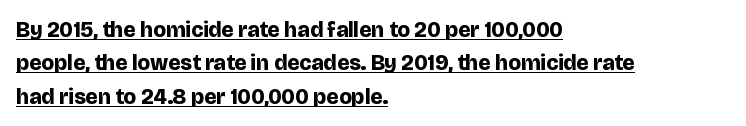
The image shows 22 px bold type, upright; set left-aligned, normal line spacing (1.52x), normal letter spacing, underlined.
